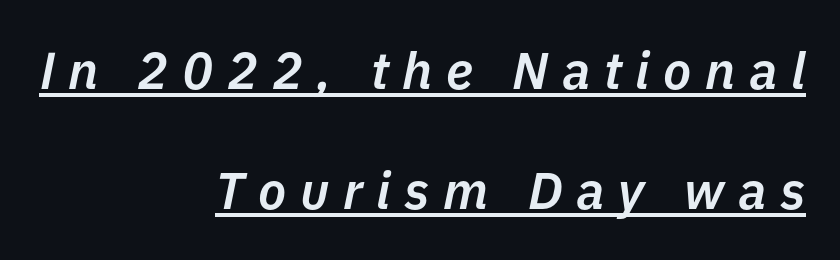
Q: Is the text bold? A: Semi-bold.
Q: Is the text italic (slanted)? A: Yes, it leans right by about 11 degrees.
Q: Is the text underlined? A: Yes.
Q: How is the paragraph aligned? A: Right-aligned.
Q: Is the spacing between letters normal or unusually wide? A: Unusually wide.
Q: Is the spacing between lines tight, normal or loose? A: Loose.
Q: Width (condensed, normal, or wide)? A: Normal.
Q: Stroke contrast? A: Low.
Q: x-height? A: Medium.
Q: Monospaced? A: No.
